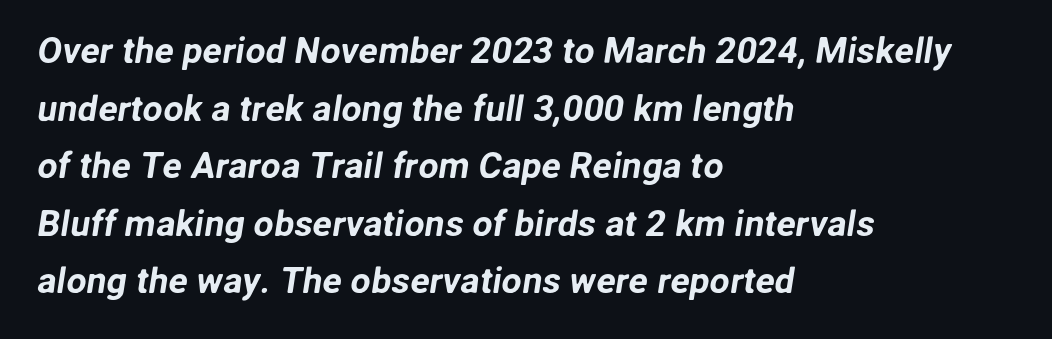
The image shows 36 px sans-serif type; set left-aligned, normal line spacing (1.6x), normal letter spacing, not underlined; low stroke contrast and a medium x-height.
